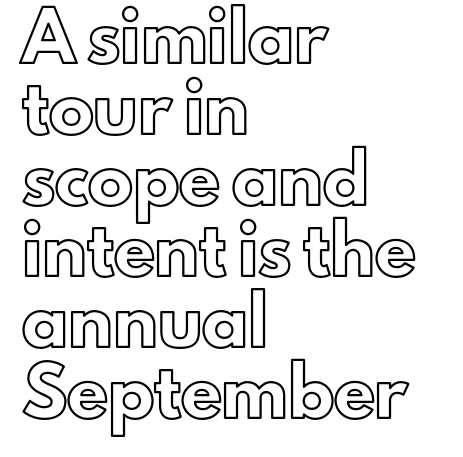
The image shows 45 px text type, upright; set left-aligned, normal line spacing (1.58x), normal letter spacing, not underlined; a small x-height.
